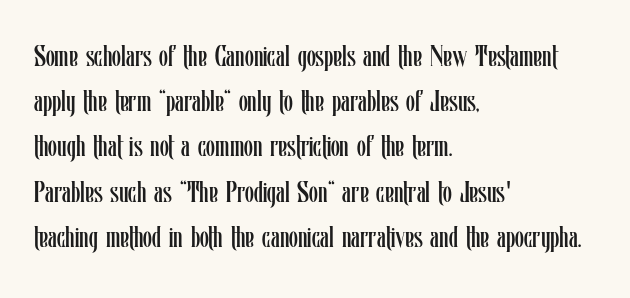
The image shows 29 px regular-weight, condensed type, upright; set left-aligned, normal line spacing (1.56x), normal letter spacing, not underlined; low stroke contrast and a medium x-height.
